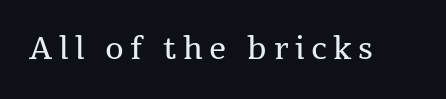
{"serif": "yes", "italic": "no", "bold": "no", "weight": "regular", "width": "normal", "stroke_contrast": "medium", "x_height": "medium", "monospaced": "no", "underline": "no", "letter_spacing": "wide", "letter_spacing_em": 0.22, "glyph_px": 30}
